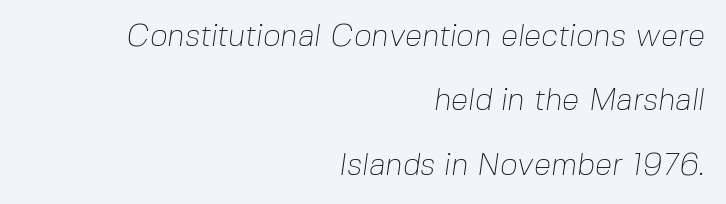
The image shows 31 px thin sans-serif type; set right-aligned, loose line spacing (2.08x), normal letter spacing, not underlined; low stroke contrast and a medium x-height.
